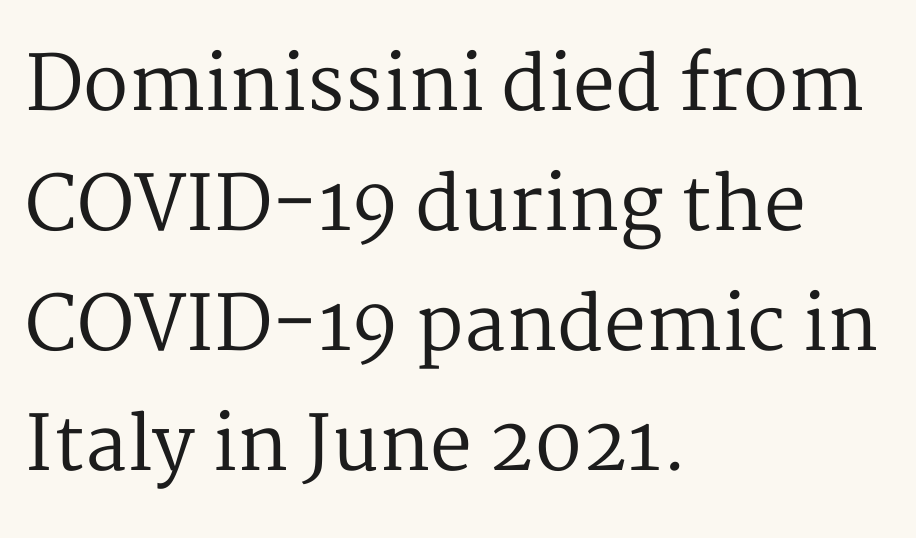
{"serif": "yes", "italic": "no", "bold": "no", "weight": "regular", "width": "normal", "stroke_contrast": "medium", "x_height": "medium", "monospaced": "no", "underline": "no", "align": "left", "line_spacing": "normal", "line_spacing_ratio": 1.6, "letter_spacing": "normal", "letter_spacing_em": 0.0, "glyph_px": 75}
